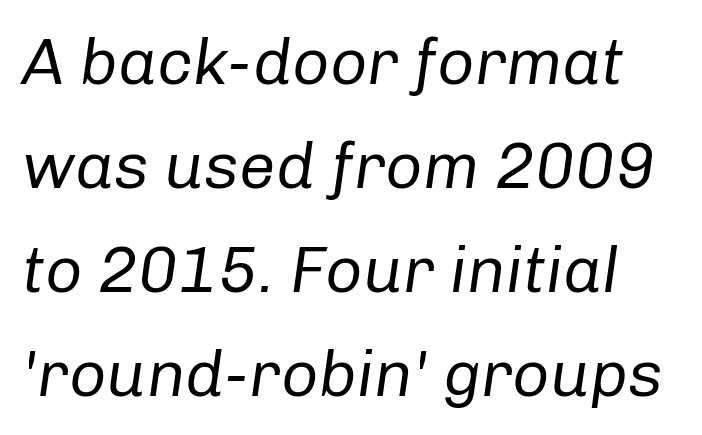
{"italic": "yes", "lean": "right", "slant_degrees": 8, "bold": "no", "weight": "regular", "width": "normal", "stroke_contrast": "low", "x_height": "medium", "monospaced": "no", "underline": "no", "line_spacing": "normal", "line_spacing_ratio": 1.6, "letter_spacing": "normal", "letter_spacing_em": 0.0, "glyph_px": 65}
